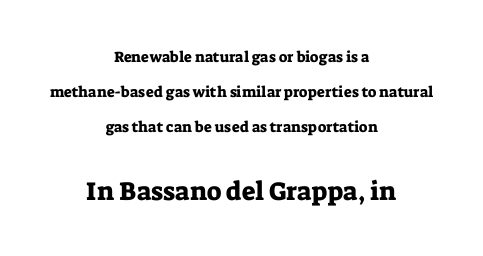
{"italic": "no", "underline": "no", "align": "center", "line_spacing": "loose", "line_spacing_ratio": 2.35, "letter_spacing": "normal", "letter_spacing_em": 0.0, "larger_block": "second", "size_ratio": 1.73, "glyph_px": 26}
